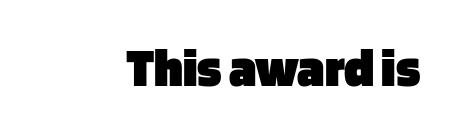
{"serif": "no", "italic": "no", "bold": "yes", "weight": "heavy", "width": "normal", "stroke_contrast": "low", "x_height": "large", "monospaced": "no", "underline": "no", "letter_spacing": "normal", "letter_spacing_em": 0.0, "glyph_px": 55}
